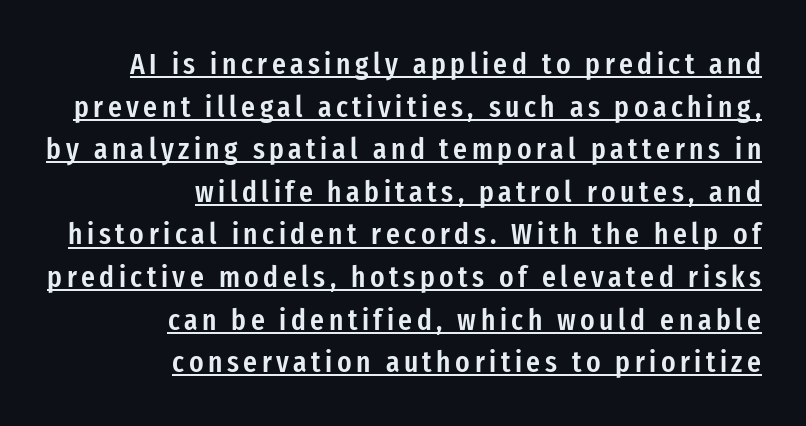
A typesetter would call this leading conventional body-copy spacing. The characters look somewhat weighty, a semibold short of true bold. No italicization has been applied; the sample stays upright. Typeset ragged left — the right edge is the straight one. Character widths vary here, with narrow letters taking less room than wide ones.
